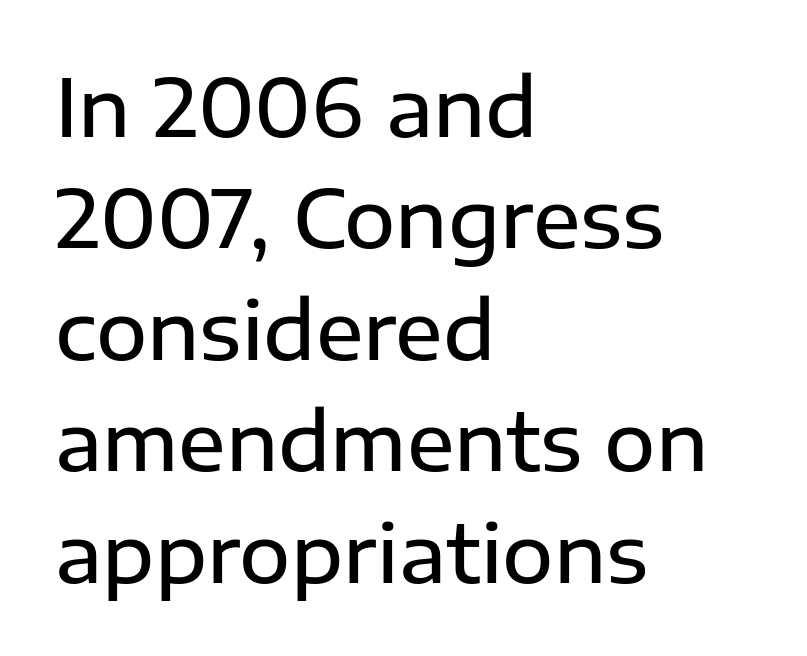
The image shows 79 px semibold sans-serif type, upright; set left-aligned, normal line spacing (1.41x), normal letter spacing, not underlined; low stroke contrast and a medium x-height.
